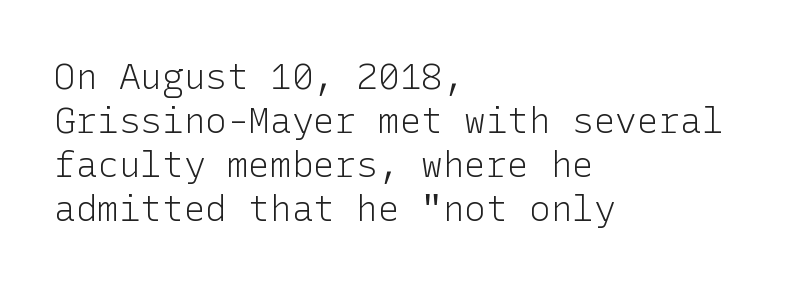
Q: Is the text bold? A: No.
Q: Is the text italic (slanted)? A: No, it is upright.
Q: Is the typeface a serif or a sans-serif typeface? A: Sans-serif.
Q: Is the text underlined? A: No.
Q: How is the paragraph aligned? A: Left-aligned.
Q: Is the spacing between letters normal or unusually wide? A: Normal.
Q: Width (condensed, normal, or wide)? A: Normal.
Q: Stroke contrast? A: Low.
Q: x-height? A: Medium.
